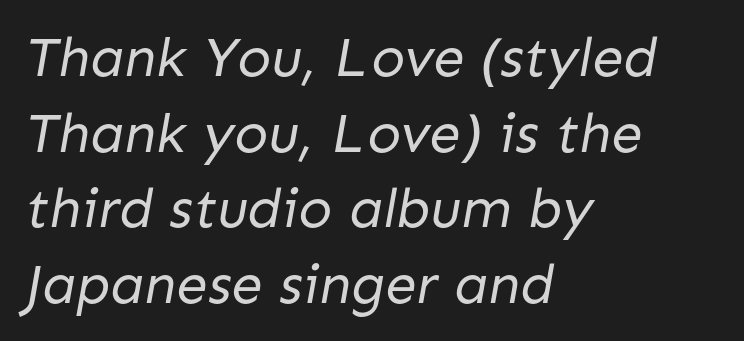
Q: Is the text bold? A: No.
Q: Is the typeface a serif or a sans-serif typeface? A: Sans-serif.
Q: Is the text underlined? A: No.
Q: How is the paragraph aligned? A: Left-aligned.
Q: Is the spacing between letters normal or unusually wide? A: Normal.
Q: Is the spacing between lines tight, normal or loose? A: Normal.
Q: Width (condensed, normal, or wide)? A: Normal.
Q: Stroke contrast? A: Low.
Q: x-height? A: Medium.
Q: Monospaced? A: No.
